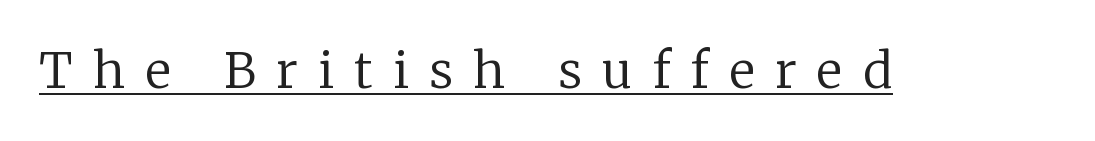
{"serif": "yes", "italic": "no", "bold": "no", "weight": "regular", "width": "normal", "stroke_contrast": "low", "x_height": "medium", "monospaced": "no", "underline": "yes", "letter_spacing": "wide", "letter_spacing_em": 0.42, "glyph_px": 49}
